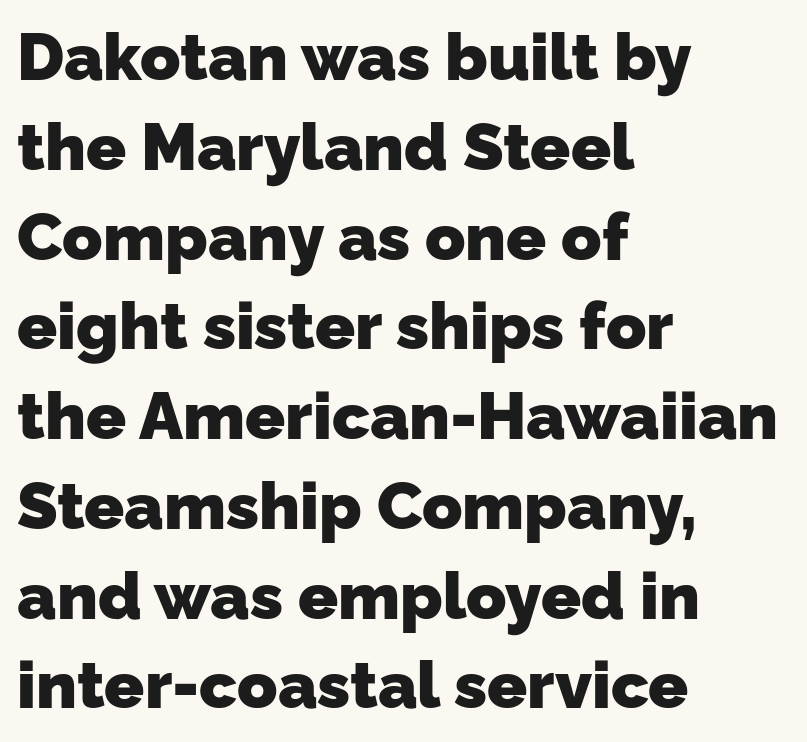
The image shows 66 px heavy sans-serif type; set left-aligned, normal line spacing (1.36x), normal letter spacing, not underlined; low stroke contrast and a medium x-height.
